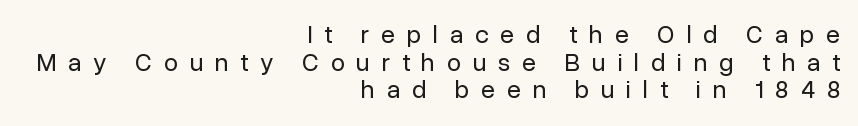
{"italic": "no", "bold": "no", "underline": "no", "align": "right", "line_spacing": "tight", "line_spacing_ratio": 1.11, "letter_spacing": "wide", "letter_spacing_em": 0.48, "glyph_px": 25}
